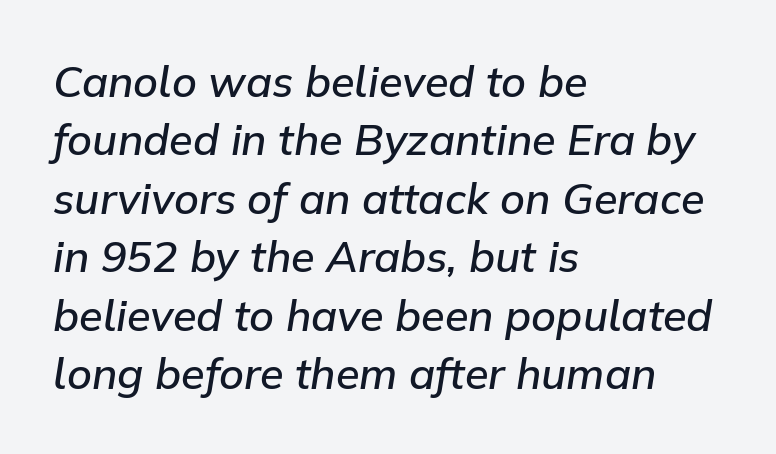
Compared with ordinary roman type, these characters are visibly tilted. Regarding leading, the lines here are spaced in the standard way. All the whitespace from short lines collects on the right. The face used here is rendered with its standard letterfit. Firm but not heavy-handed strokes: this text is semibold.
